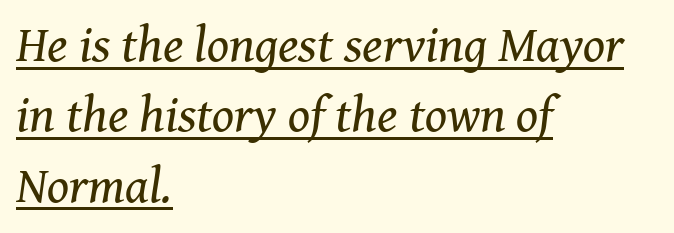
{"serif": "yes", "italic": "yes", "lean": "right", "slant_degrees": 8, "bold": "no", "weight": "regular", "width": "normal", "stroke_contrast": "medium", "x_height": "medium", "monospaced": "no", "underline": "yes", "align": "left", "line_spacing": "normal", "line_spacing_ratio": 1.38, "letter_spacing": "normal", "letter_spacing_em": 0.0, "glyph_px": 51}
